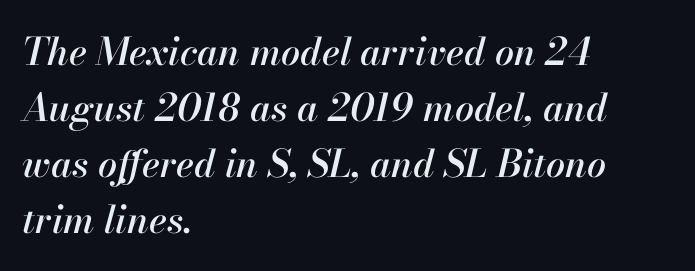
The image shows 38 px text type, italic (leaning right); set left-aligned, normal line spacing (1.47x), normal letter spacing, not underlined; high stroke contrast and a small x-height.
